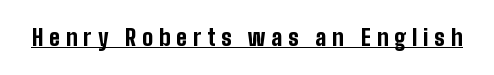
{"italic": "no", "bold": "yes", "underline": "yes", "letter_spacing": "wide", "letter_spacing_em": 0.27, "glyph_px": 22}
